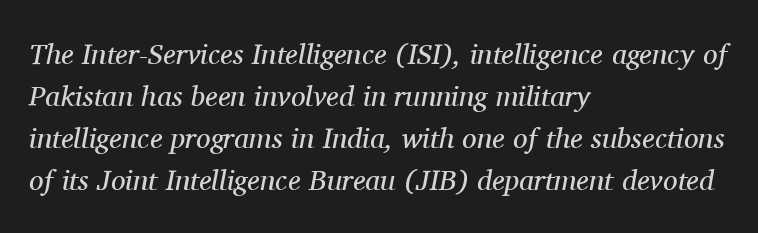
Q: Is the text bold? A: No.
Q: Is the text italic (slanted)? A: Yes, it leans right by about 11 degrees.
Q: Is the typeface a serif or a sans-serif typeface? A: Serif.
Q: Is the text underlined? A: No.
Q: How is the paragraph aligned? A: Left-aligned.
Q: Is the spacing between letters normal or unusually wide? A: Normal.
Q: Is the spacing between lines tight, normal or loose? A: Normal.
Q: Width (condensed, normal, or wide)? A: Normal.
Q: Stroke contrast? A: Medium.
Q: x-height? A: Medium.
Q: Monospaced? A: No.
